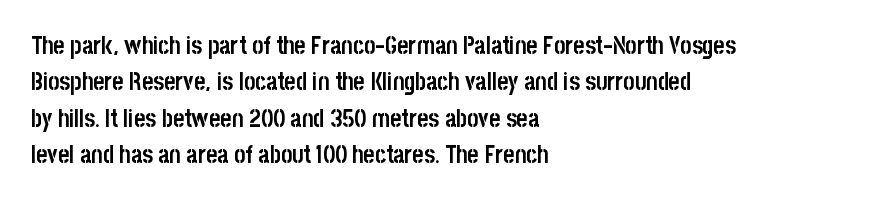
{"italic": "no", "bold": "yes", "underline": "no", "align": "left", "line_spacing": "normal", "line_spacing_ratio": 1.52, "letter_spacing": "normal", "letter_spacing_em": 0.0, "glyph_px": 24}
